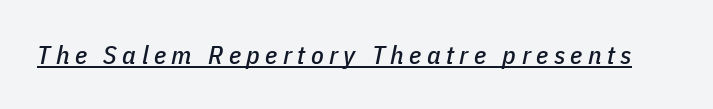
A typesetter would call this heavily tracked-out type. Every word sits above its own underline. Does the lettering tilt? It does — this is italic.
